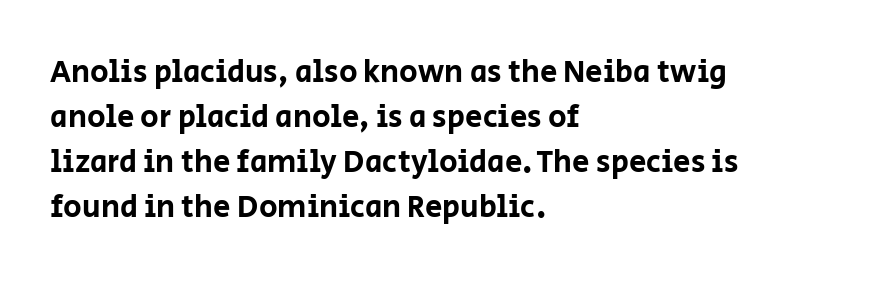
{"serif": "no", "italic": "no", "width": "normal", "stroke_contrast": "low", "x_height": "large", "monospaced": "no", "underline": "no", "align": "left", "line_spacing": "normal", "line_spacing_ratio": 1.45, "letter_spacing": "normal", "letter_spacing_em": 0.0, "glyph_px": 31}
